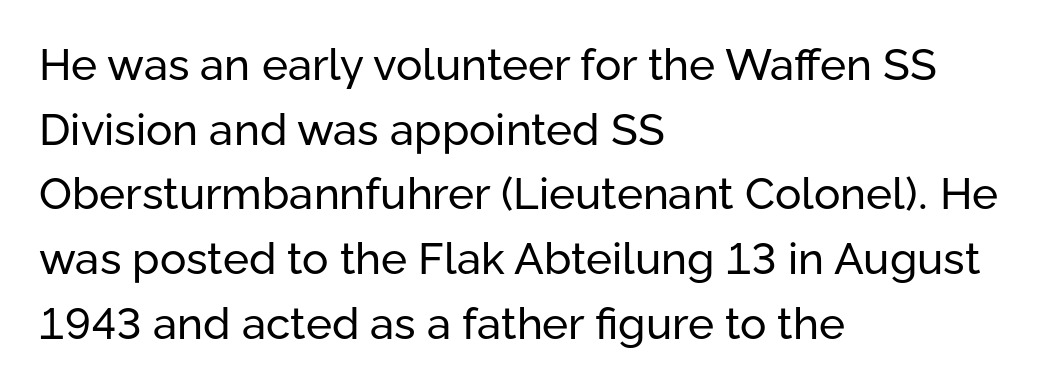
The image shows 44 px regular-weight sans-serif type, upright; set left-aligned, normal line spacing (1.47x), normal letter spacing, not underlined; low stroke contrast and a medium x-height.
